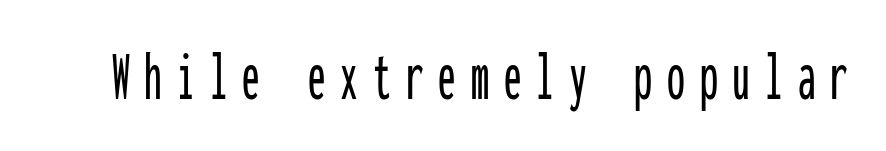
Quick note: underline off. The letters march in equal steps, a hallmark of fixed-pitch type. Italic: no, the glyphs are upright roman. Short note: letters widely spaced. The face used here is a sans, in the tradition of grotesques and geometrics.
